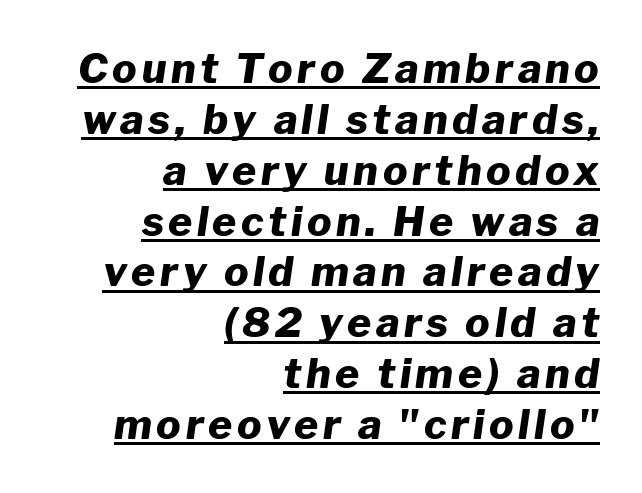
These lines are set flush right with a ragged left edge. The string is rendered with underlining switched on. Heavy, bold letterforms. Yep, that's italic — everything's leaning. Varying glyph widths throughout — classic text-font behaviour.
